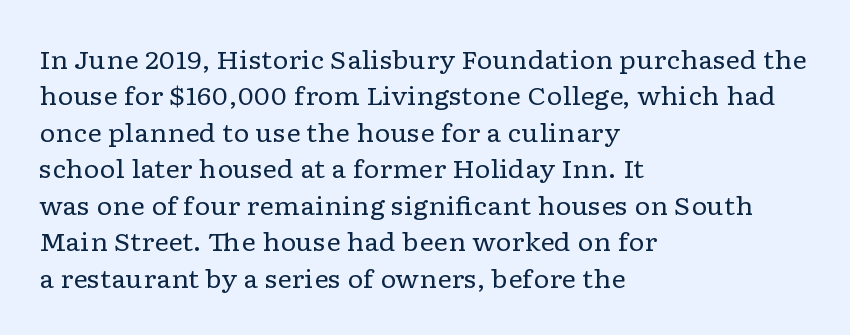
Q: Is the text bold? A: No.
Q: Is the text italic (slanted)? A: No, it is upright.
Q: Is the text underlined? A: No.
Q: How is the paragraph aligned? A: Left-aligned.
Q: Is the spacing between letters normal or unusually wide? A: Normal.
Q: Is the spacing between lines tight, normal or loose? A: Normal.
